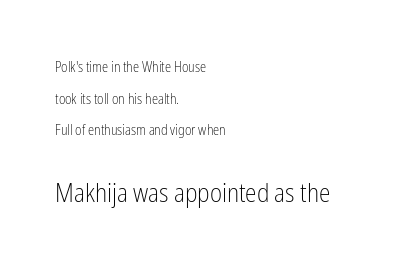
The image shows 26 px text type, upright; set left-aligned, loose line spacing (2.26x), normal letter spacing, not underlined; the second (bottom) block is 1.86x larger.
